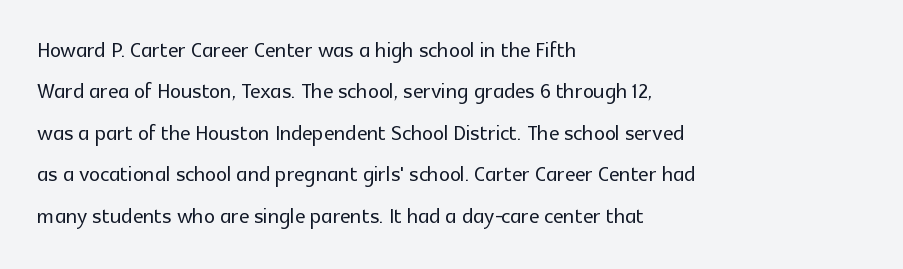
{"serif": "no", "italic": "no", "width": "normal", "x_height": "medium", "monospaced": "no", "underline": "no", "align": "left", "line_spacing": "normal", "line_spacing_ratio": 1.48, "letter_spacing": "normal", "letter_spacing_em": 0.0, "glyph_px": 28}
